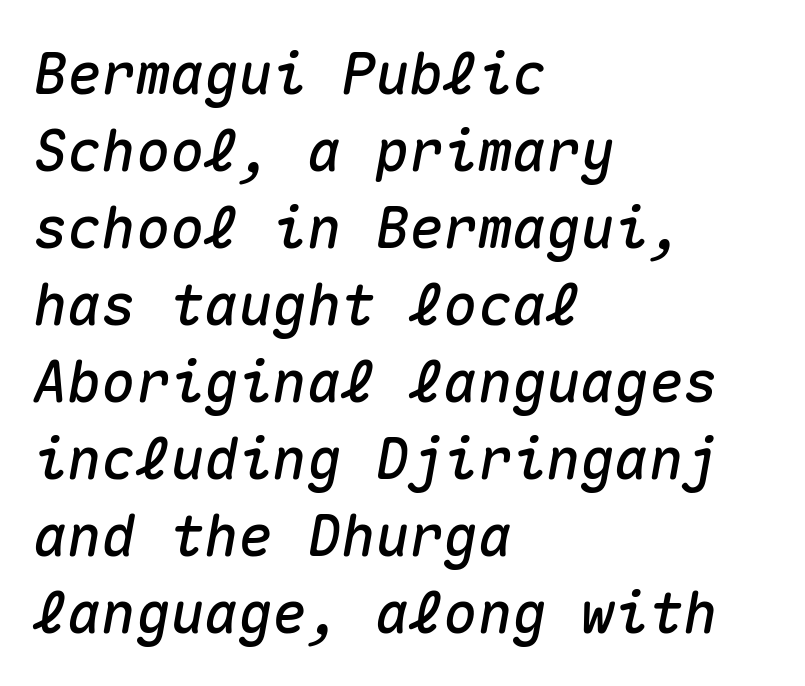
Q: Is the text italic (slanted)? A: Yes, it leans right by about 10 degrees.
Q: Is the text underlined? A: No.
Q: How is the paragraph aligned? A: Left-aligned.
Q: Is the spacing between letters normal or unusually wide? A: Normal.
Q: Is the spacing between lines tight, normal or loose? A: Normal.
Q: Width (condensed, normal, or wide)? A: Normal.
Q: Stroke contrast? A: Medium.
Q: x-height? A: Medium.
Q: Monospaced? A: Yes.
